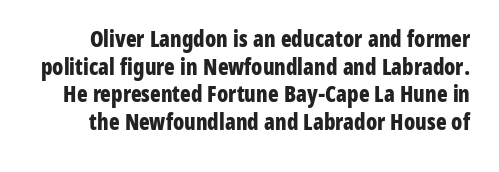
A typesetter would call this zero additional tracking. The rows are spaced the way most documents space them. Honestly, there is no underline to notice here at all. Is there any slant? The stems are plumb.
